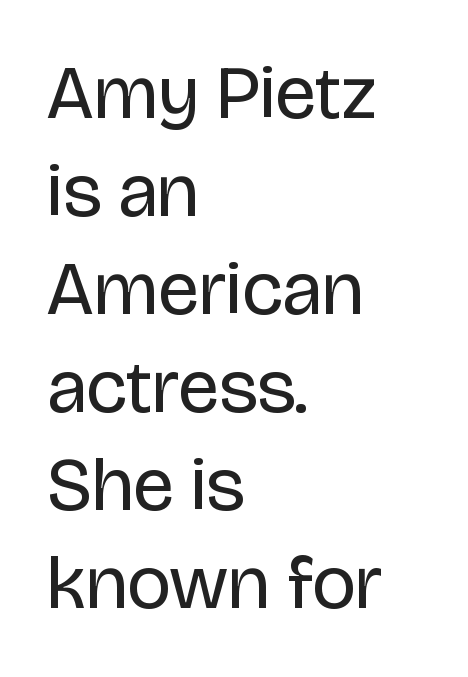
{"serif": "no", "italic": "no", "bold": "no", "weight": "regular", "width": "normal", "stroke_contrast": "low", "x_height": "large", "monospaced": "no", "underline": "no", "align": "left", "line_spacing": "normal", "line_spacing_ratio": 1.29, "letter_spacing": "normal", "letter_spacing_em": 0.0, "glyph_px": 76}
